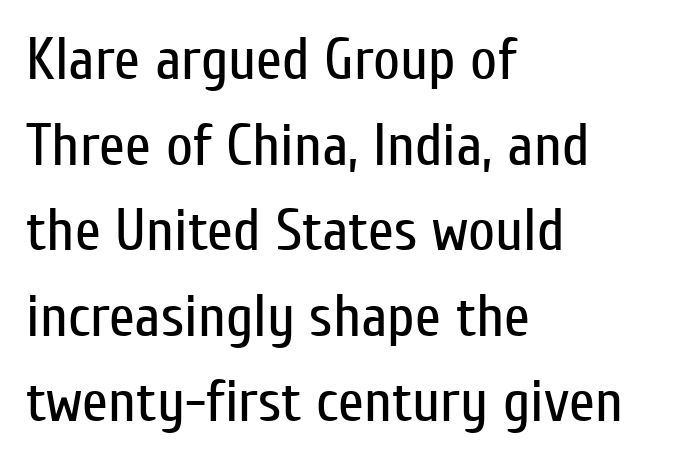
Q: Is the text bold? A: No.
Q: Is the text italic (slanted)? A: No, it is upright.
Q: Is the typeface a serif or a sans-serif typeface? A: Sans-serif.
Q: Is the text underlined? A: No.
Q: How is the paragraph aligned? A: Left-aligned.
Q: Is the spacing between letters normal or unusually wide? A: Normal.
Q: Is the spacing between lines tight, normal or loose? A: Normal.
Q: Width (condensed, normal, or wide)? A: Condensed.
Q: Stroke contrast? A: Low.
Q: x-height? A: Medium.
Q: Monospaced? A: No.
